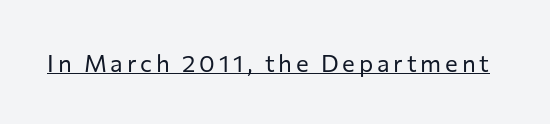
Q: Is the text bold? A: No.
Q: Is the text italic (slanted)? A: No, it is upright.
Q: Is the text underlined? A: Yes.
